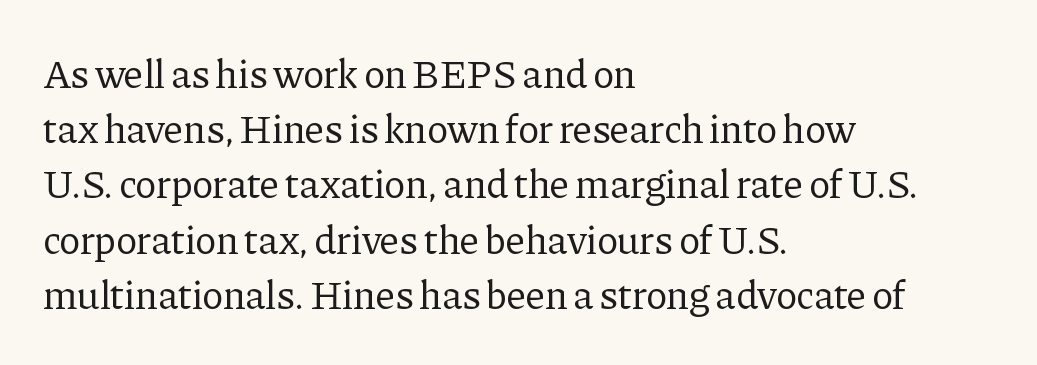
The image shows 40 px regular-weight serif type, upright; set left-aligned, normal line spacing (1.38x), normal letter spacing, not underlined; low stroke contrast and a medium x-height.
